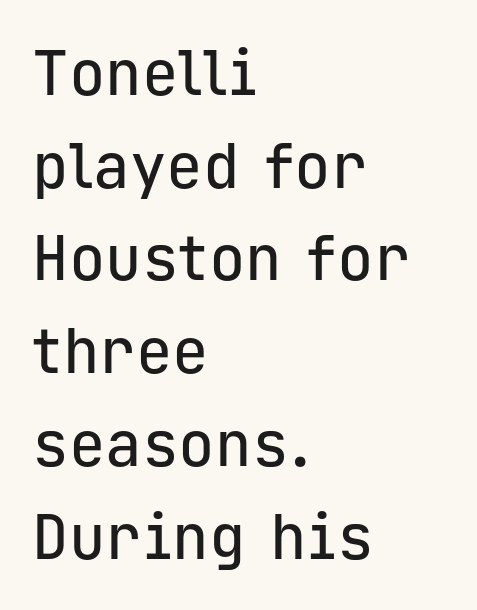
Is there any slant? The stems are plumb. What's the leading like? Ordinary, nothing unusual. Nothing unusual about the tracking: characters are spaced as the font intends. The gap between lines stays unmarked.
